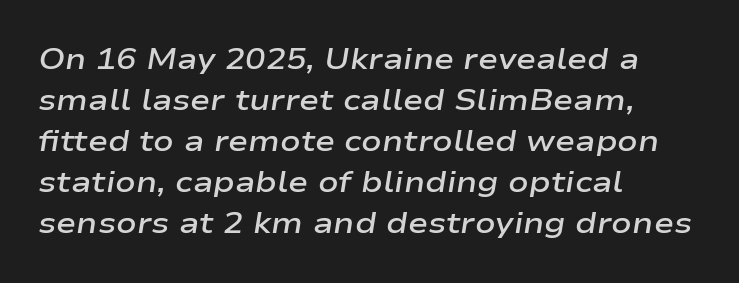
Q: Is the text bold? A: Semi-bold.
Q: Is the text italic (slanted)? A: Yes, it leans right by about 9 degrees.
Q: Is the text underlined? A: No.
Q: How is the paragraph aligned? A: Left-aligned.
Q: Is the spacing between letters normal or unusually wide? A: Normal.
Q: Is the spacing between lines tight, normal or loose? A: Normal.
Q: Width (condensed, normal, or wide)? A: Wide.
Q: Stroke contrast? A: Low.
Q: x-height? A: Medium.
Q: Monospaced? A: No.
